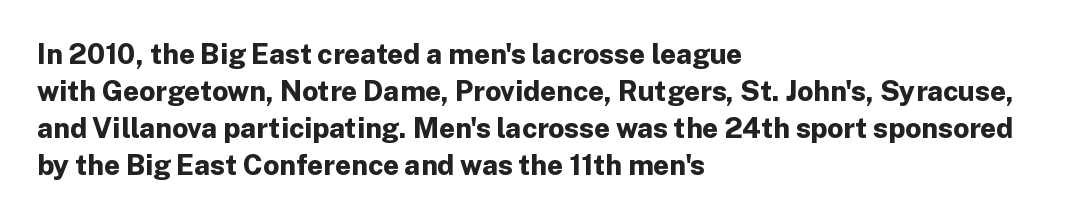
The image shows 28 px bold sans-serif type, upright; set left-aligned, normal line spacing (1.32x), normal letter spacing, not underlined; low stroke contrast and a medium x-height.
